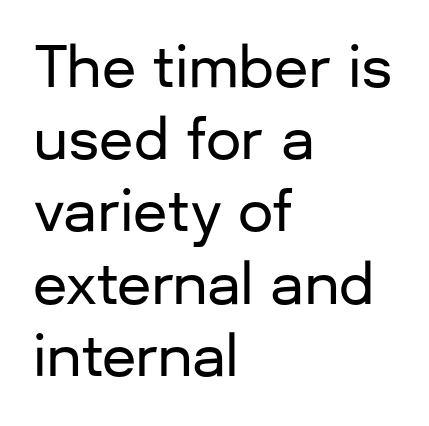
The image shows 56 px sans-serif type, upright; set left-aligned, normal line spacing (1.29x), normal letter spacing, not underlined; low stroke contrast and a medium x-height.
